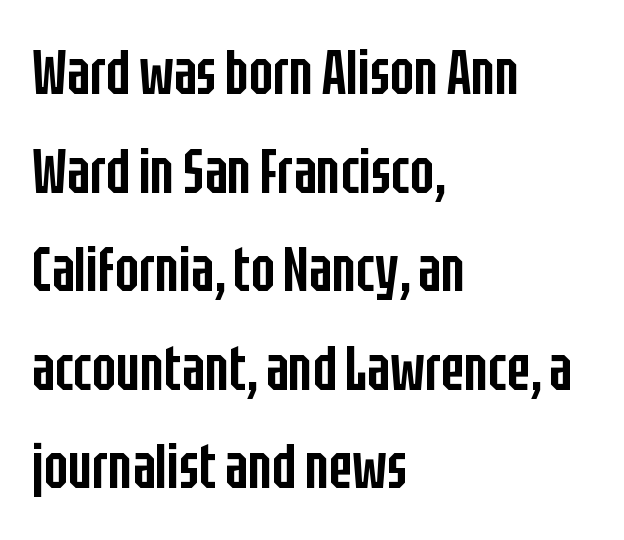
{"serif": "no", "italic": "no", "bold": "semi", "weight": "semibold", "width": "condensed", "stroke_contrast": "low", "x_height": "large", "monospaced": "no", "underline": "no", "align": "left", "line_spacing": "normal", "line_spacing_ratio": 1.59, "letter_spacing": "normal", "letter_spacing_em": 0.0, "glyph_px": 62}
